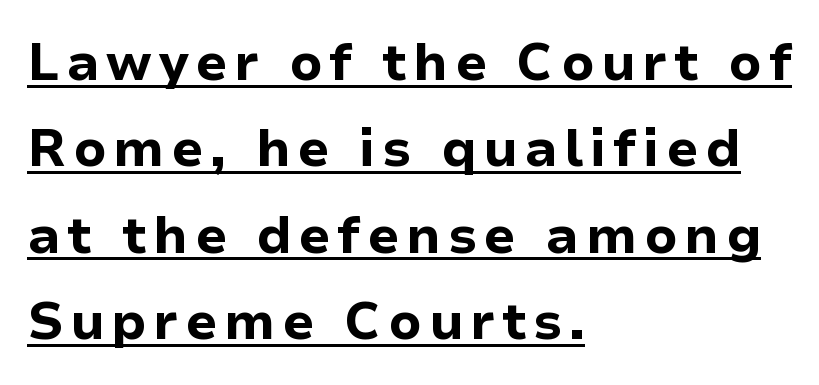
{"serif": "no", "italic": "no", "bold": "yes", "weight": "bold", "width": "normal", "stroke_contrast": "low", "x_height": "medium", "monospaced": "no", "underline": "yes", "align": "left", "line_spacing": "normal", "line_spacing_ratio": 1.66, "glyph_px": 52}
